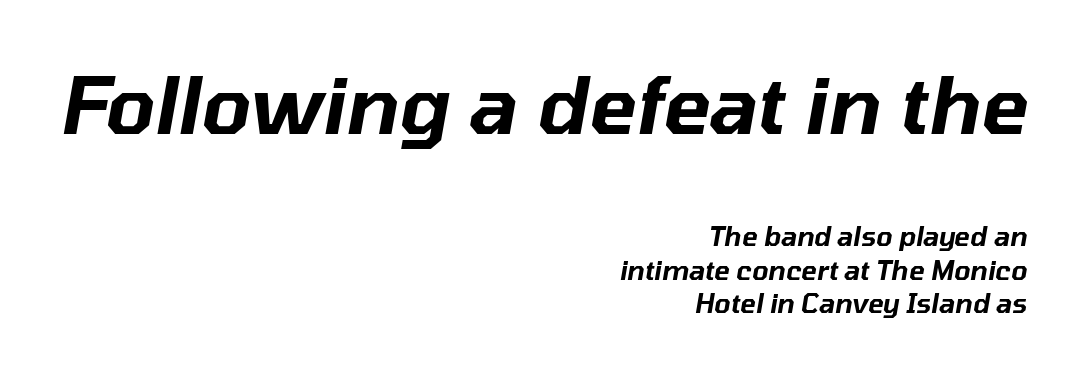
{"italic": "yes", "lean": "right", "slant_degrees": 10, "width": "normal", "stroke_contrast": "low", "x_height": "medium", "monospaced": "no", "underline": "no", "align": "right", "line_spacing": "normal", "line_spacing_ratio": 1.29, "letter_spacing": "normal", "letter_spacing_em": 0.0, "larger_block": "first", "size_ratio": 3.04, "glyph_px": 79}
